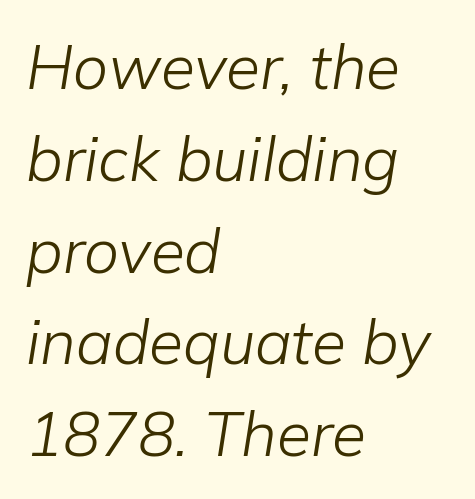
Stems here are at most as thick as an everyday book face. The designer left line spacing at the default. Is the letter spacing exaggerated? No — it looks like the ordinary default. Would a proofreader flag this as italicized? Yes. You could not count columns in this text — the font is proportionally spaced.
